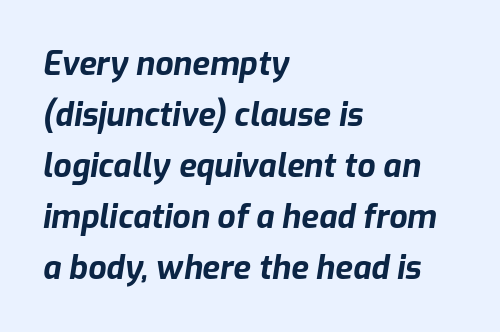
{"italic": "yes", "lean": "right", "slant_degrees": 9, "bold": "yes", "weight": "bold", "width": "normal", "stroke_contrast": "low", "x_height": "medium", "monospaced": "no", "underline": "no", "align": "left", "line_spacing": "normal", "line_spacing_ratio": 1.59, "letter_spacing": "normal", "letter_spacing_em": 0.0, "glyph_px": 32}
